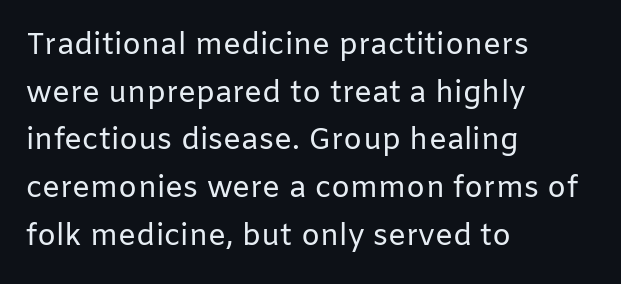
The image shows 30 px regular-weight sans-serif type, upright; set left-aligned, normal line spacing (1.59x), normal letter spacing, not underlined; low stroke contrast and a medium x-height.
